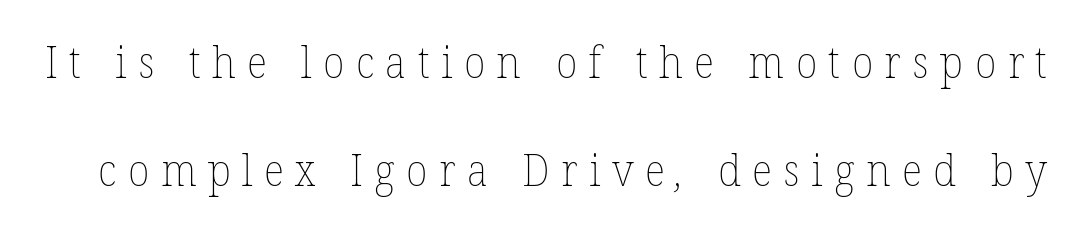
{"bold": "no", "weight": "thin", "width": "normal", "stroke_contrast": "low", "x_height": "medium", "monospaced": "no", "underline": "no", "line_spacing": "loose", "line_spacing_ratio": 2.45, "letter_spacing": "wide", "letter_spacing_em": 0.26, "glyph_px": 44}
